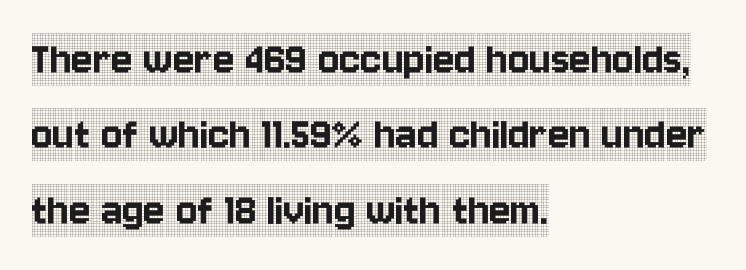
Q: Is the text italic (slanted)? A: No, it is upright.
Q: Is the typeface a serif or a sans-serif typeface? A: Serif.
Q: Is the text underlined? A: No.
Q: How is the paragraph aligned? A: Left-aligned.
Q: Is the spacing between letters normal or unusually wide? A: Normal.
Q: Is the spacing between lines tight, normal or loose? A: Normal.
Q: Width (condensed, normal, or wide)? A: Condensed.
Q: x-height? A: Large.
Q: Monospaced? A: No.
